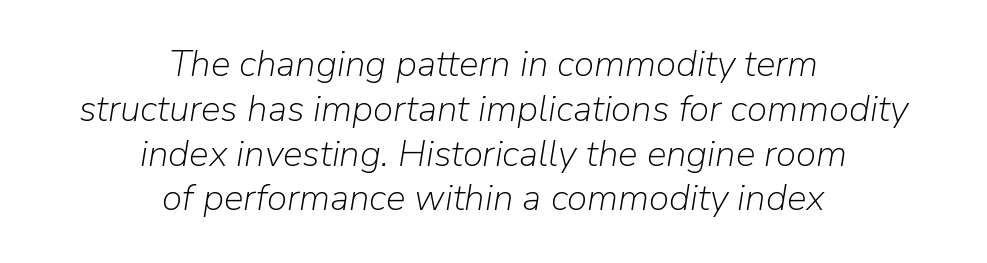
Check under the words: just untouched page. This sample has the flowing, uneven cadence of proportional lettering. The passage shown is not bold in any degree. Would a proofreader flag this as italicized? Yes. The letters sit at their default tracking, neither squeezed nor spread.
